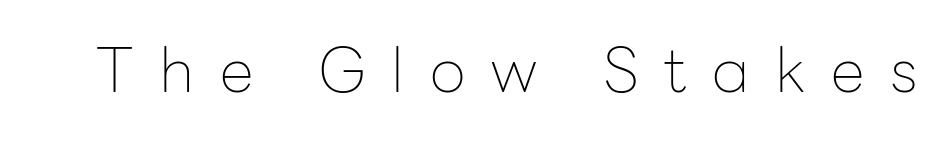
The typesetting does not lean heavy: it is not bold. The string is rendered with underlining switched off. A sans-serif font was chosen for this passage. Honestly, the letter spacing is so wide it's the main thing you notice. Ascenders rise straight up at ninety degrees. Spacing verdict: proportional, widths tailored to each character.
